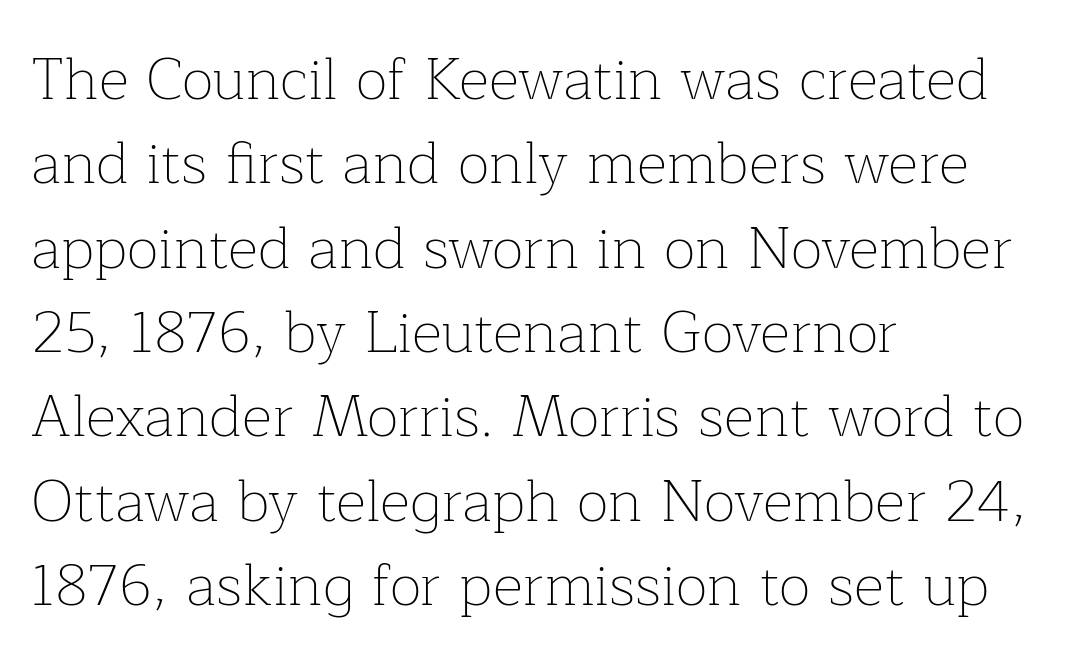
{"serif": "yes", "italic": "no", "bold": "no", "weight": "thin", "width": "normal", "stroke_contrast": "low", "x_height": "medium", "monospaced": "no", "underline": "no", "align": "left", "line_spacing": "normal", "line_spacing_ratio": 1.43, "letter_spacing": "normal", "letter_spacing_em": 0.0, "glyph_px": 59}
